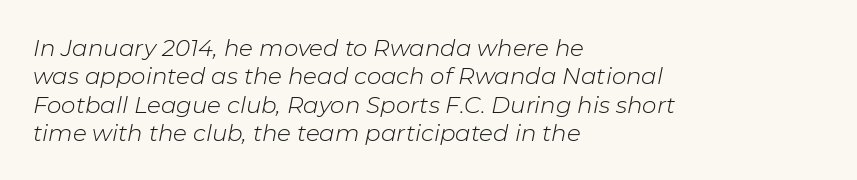
Tracking value appears to be zero — textbook default spacing. Stems here are at most as thick as an everyday book face. The baseline area is clear. Reading down the block, your eye returns to a fixed left position each line.
